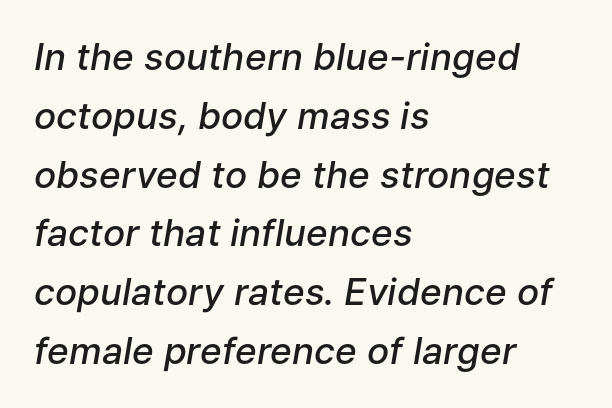
Horizontally, the lines are justified to the leading edge only. Caption: semibold face, moderately heavy strokes. Style check: oblique. Nobody touched the tracking dial on this one. Whoever set this chose a conventional vertical rhythm. The space beneath each line is pristine and unruled.
